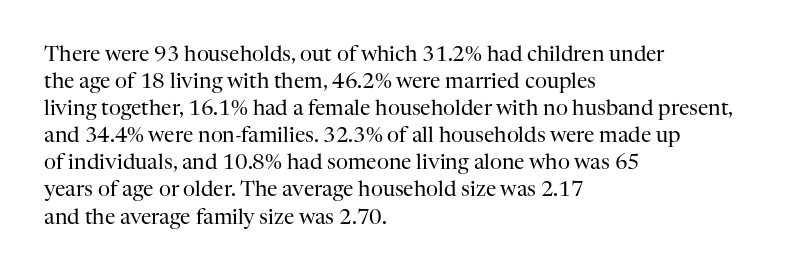
The passage shown is not underscored anywhere. Summary of vertical rhythm: regular, with standard interline spacing. The rag falls on the right side of this text block. Notice how the stems are strictly vertical — no italics here. Vertical stems look standard width or narrower in stroke.
